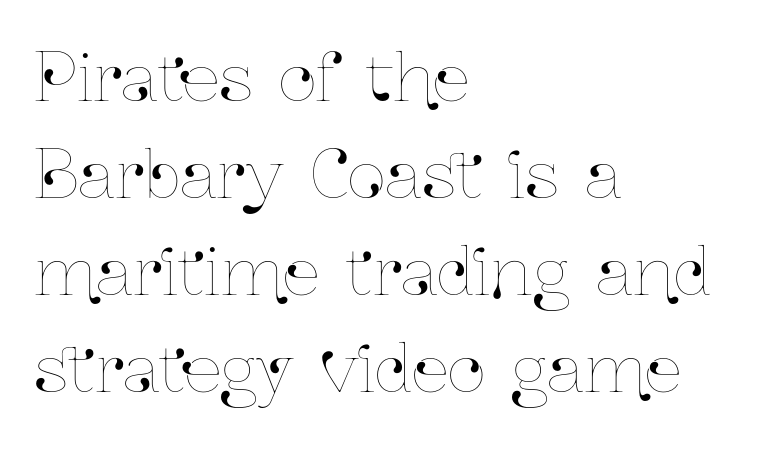
If you drew a line through each stem, it would be perfectly vertical. Lines of text with bare space underneath. This rendering uses left alignment, leaving the right contour irregular. Short note: letters normally spaced. Is there much room between lines? A standard amount, neither cramped nor airy. Looks like regular typesetting: each glyph gets only the width it needs.
